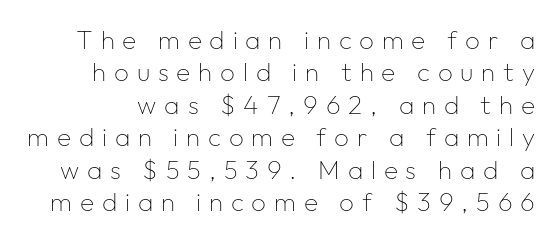
{"italic": "no", "bold": "no", "underline": "no", "line_spacing": "normal", "line_spacing_ratio": 1.25, "letter_spacing": "wide", "letter_spacing_em": 0.3, "glyph_px": 26}
